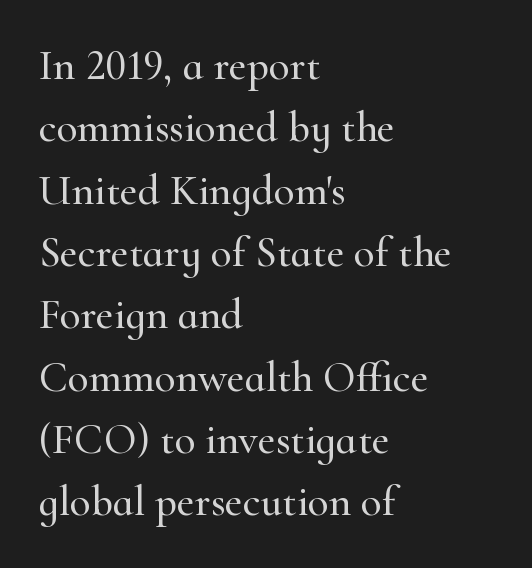
Q: Is the text italic (slanted)? A: No, it is upright.
Q: Is the typeface a serif or a sans-serif typeface? A: Serif.
Q: Is the text underlined? A: No.
Q: How is the paragraph aligned? A: Left-aligned.
Q: Is the spacing between letters normal or unusually wide? A: Normal.
Q: Is the spacing between lines tight, normal or loose? A: Normal.
Q: Width (condensed, normal, or wide)? A: Normal.
Q: Stroke contrast? A: High.
Q: x-height? A: Small.
Q: Monospaced? A: No.
